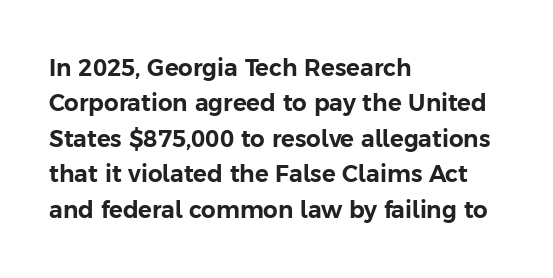
The image shows 23 px text type, upright; set left-aligned, normal line spacing (1.54x), normal letter spacing, not underlined.
